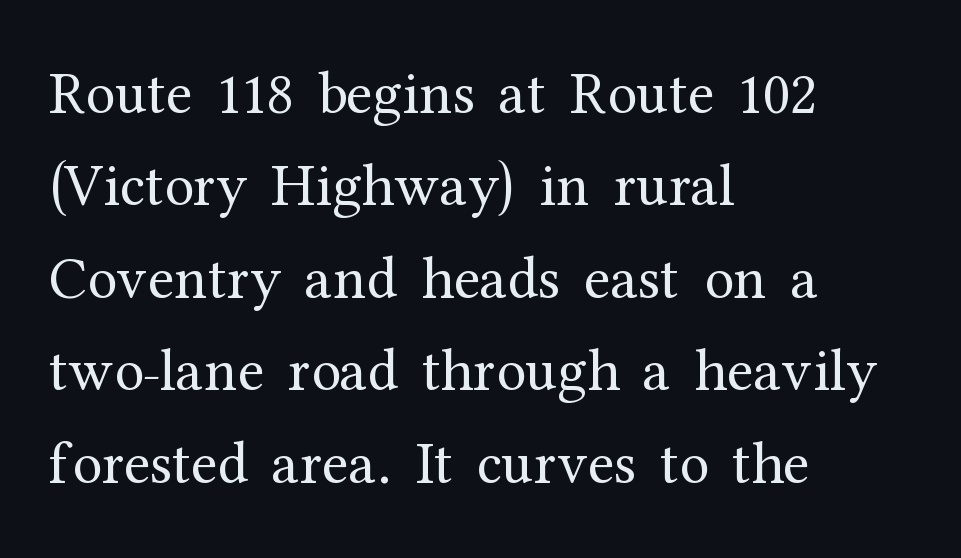
Q: Is the text bold? A: No.
Q: Is the text italic (slanted)? A: No, it is upright.
Q: Is the typeface a serif or a sans-serif typeface? A: Serif.
Q: Is the text underlined? A: No.
Q: How is the paragraph aligned? A: Left-aligned.
Q: Is the spacing between letters normal or unusually wide? A: Normal.
Q: Is the spacing between lines tight, normal or loose? A: Normal.
Q: Width (condensed, normal, or wide)? A: Normal.
Q: Stroke contrast? A: Medium.
Q: x-height? A: Medium.
Q: Monospaced? A: No.
